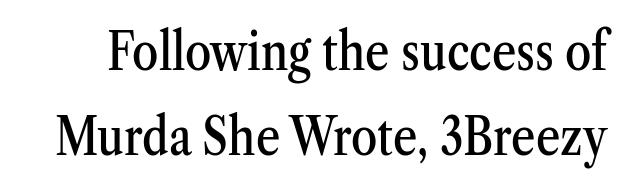
The image shows 53 px condensed serif type, upright; set normal line spacing (1.61x), normal letter spacing, not underlined; medium stroke contrast and a medium x-height.
